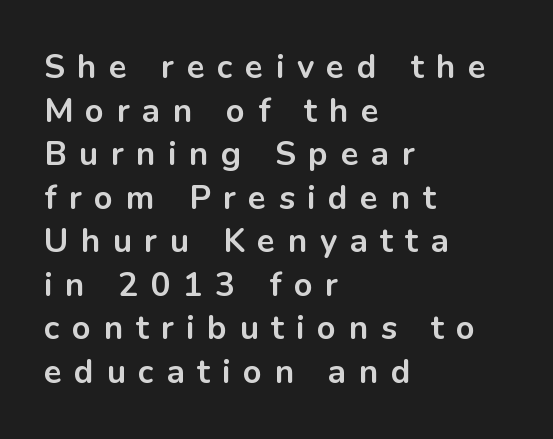
Q: Is the text bold? A: Yes.
Q: Is the text italic (slanted)? A: No, it is upright.
Q: Is the typeface a serif or a sans-serif typeface? A: Sans-serif.
Q: Is the text underlined? A: No.
Q: How is the paragraph aligned? A: Left-aligned.
Q: Is the spacing between letters normal or unusually wide? A: Unusually wide.
Q: Is the spacing between lines tight, normal or loose? A: Normal.
Q: Width (condensed, normal, or wide)? A: Normal.
Q: Stroke contrast? A: Low.
Q: x-height? A: Medium.
Q: Monospaced? A: No.
